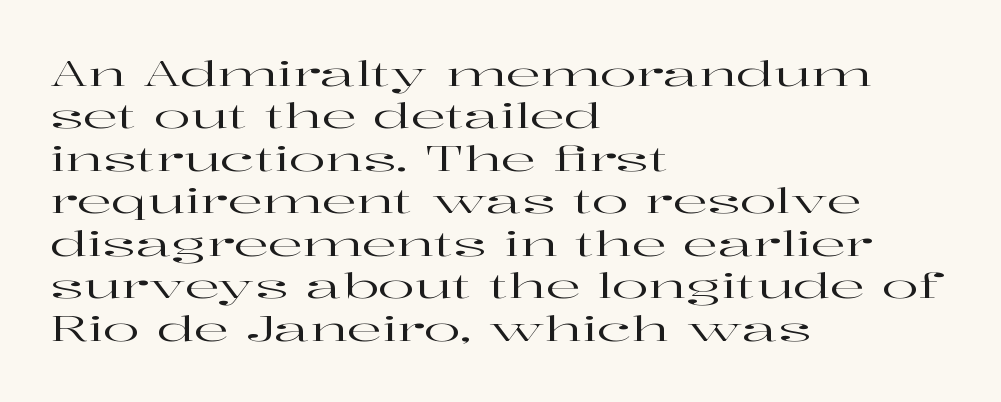
Check where the strokes stop: tiny serifs finish them off. The type sits square on the baseline with zero lean. Alignment: flush left. How are the letters spaced? Ordinarily, with no added tracking. These lines are rendered in a variable-pitch font. The baseline area is clear.
